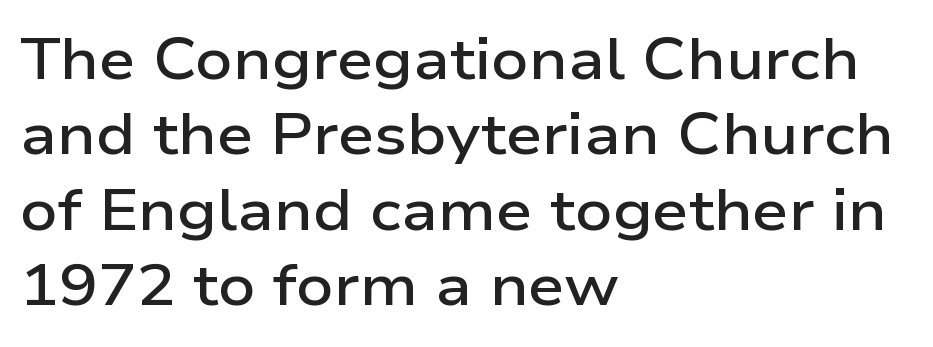
{"serif": "no", "italic": "no", "bold": "semi", "weight": "semibold", "width": "wide", "stroke_contrast": "low", "x_height": "medium", "monospaced": "no", "underline": "no", "align": "left", "line_spacing": "normal", "line_spacing_ratio": 1.3, "letter_spacing": "normal", "letter_spacing_em": 0.0, "glyph_px": 58}
